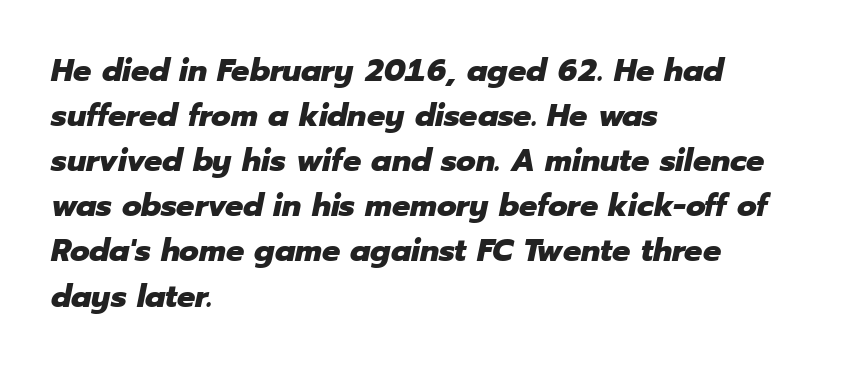
The specimen omits any rule beneath the text block's lines. Students, note that the glyphs here touch the page at normal intervals. These lines stack with their left ends in a neat column. Do the characters align in a grid? No, the font is proportional. Vertical spacing — default. A full-strength bold gives these letters their thick strokes.
